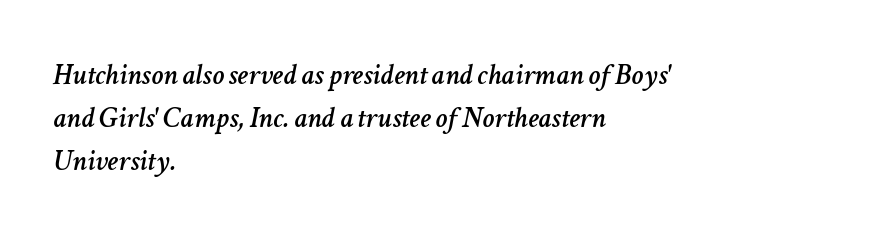
Standard letterfit; no display-style spreading of the glyphs. Left-aligned paragraph, ragged on the right. The leading is moderate, giving the passage an even texture. Spacing verdict: proportional, widths tailored to each character. Descenders hang freely into open space.
